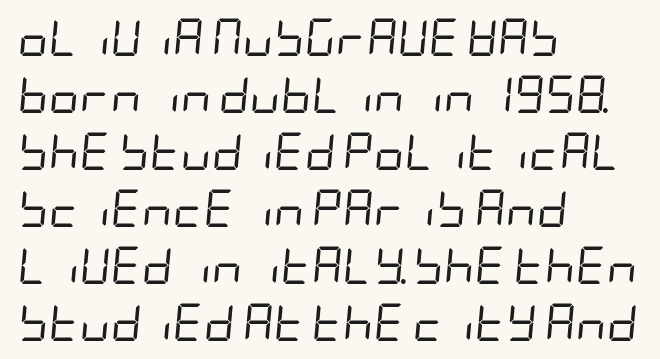
On a weight scale, this lands at 450 or below. The letters are slanted; this is an italic face. Characters follow at the spacing the type designer built in. The text block is weighted toward the left margin, trailing off unevenly rightward.
